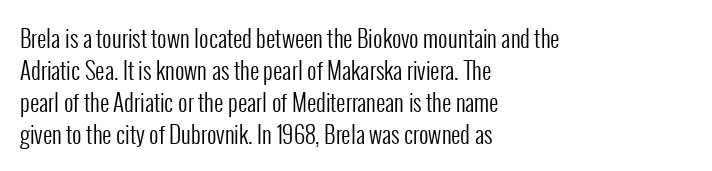
The image shows 23 px text type, upright; set left-aligned, normal line spacing (1.39x), normal letter spacing, not underlined.
